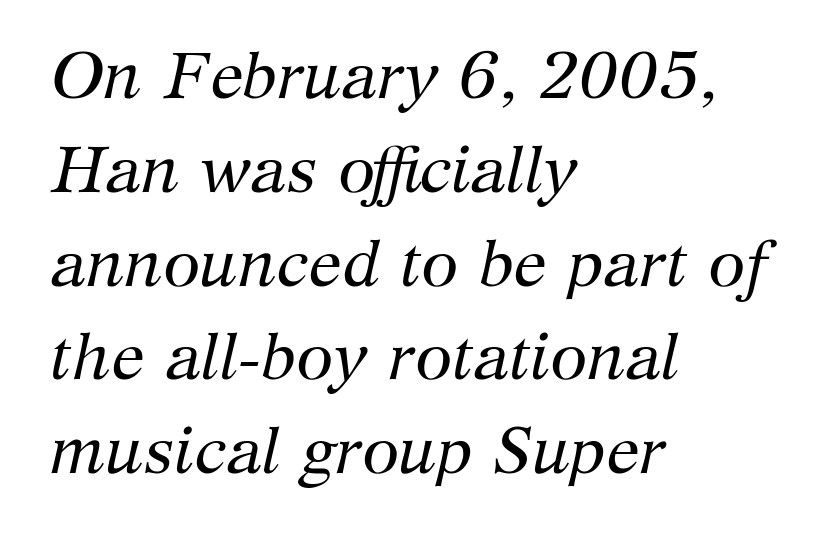
Q: Is the text bold? A: No.
Q: Is the text italic (slanted)? A: Yes, it leans right by about 12 degrees.
Q: Is the typeface a serif or a sans-serif typeface? A: Serif.
Q: Is the text underlined? A: No.
Q: How is the paragraph aligned? A: Left-aligned.
Q: Is the spacing between letters normal or unusually wide? A: Normal.
Q: Is the spacing between lines tight, normal or loose? A: Normal.
Q: Width (condensed, normal, or wide)? A: Normal.
Q: Stroke contrast? A: Medium.
Q: x-height? A: Medium.
Q: Monospaced? A: No.
